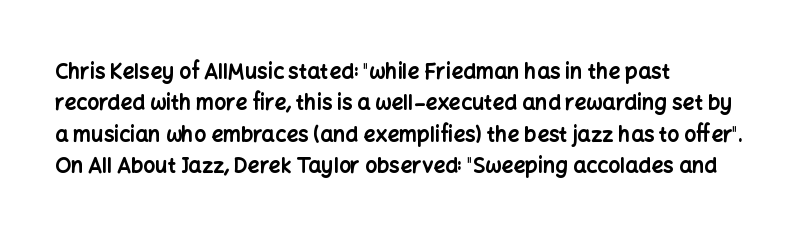
Q: Is the text bold? A: Yes.
Q: Is the text italic (slanted)? A: No, it is upright.
Q: Is the text underlined? A: No.
Q: How is the paragraph aligned? A: Left-aligned.
Q: Is the spacing between letters normal or unusually wide? A: Normal.
Q: Is the spacing between lines tight, normal or loose? A: Normal.
